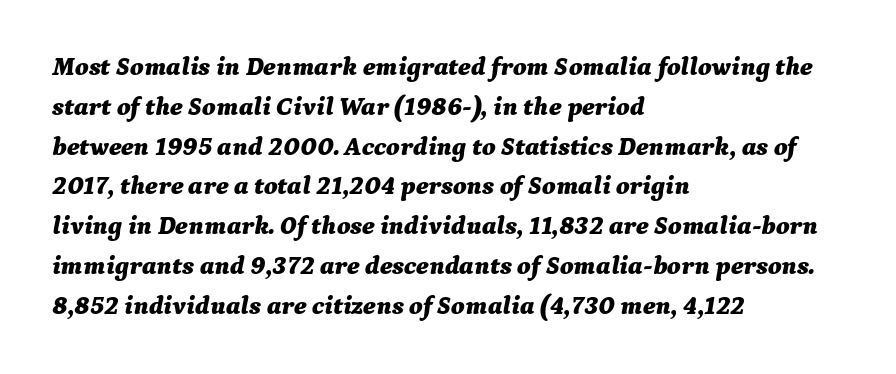
The image shows 26 px bold type, italic (leaning right); set left-aligned, normal line spacing (1.53x), normal letter spacing, not underlined.
